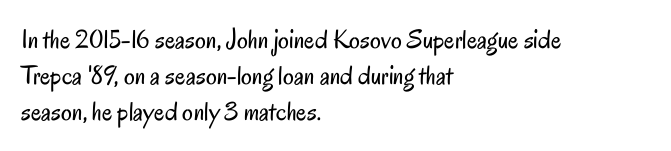
The strokes carry an ordinary text weight at most. Teacher's note: observe the even left margin — that is flush-left alignment. The lines sit at an ordinary, default distance from one another. Does extra space separate the letters? No, they use regular spacing. Posture: vertical. The specimen omits any rule beneath the text block's lines.
